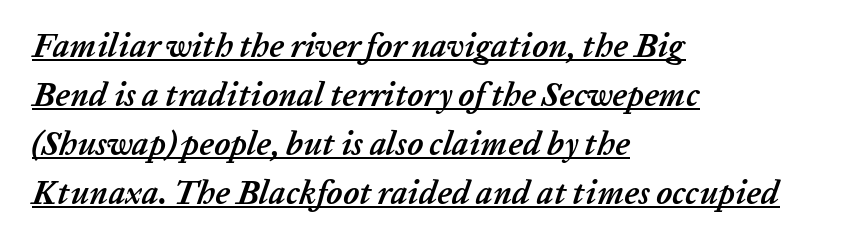
Q: Is the text bold? A: Yes.
Q: Is the text italic (slanted)? A: Yes, it leans right by about 20 degrees.
Q: Is the text underlined? A: Yes.
Q: How is the paragraph aligned? A: Left-aligned.
Q: Is the spacing between letters normal or unusually wide? A: Normal.
Q: Is the spacing between lines tight, normal or loose? A: Normal.
Q: Width (condensed, normal, or wide)? A: Normal.
Q: Stroke contrast? A: Low.
Q: x-height? A: Medium.
Q: Monospaced? A: No.
